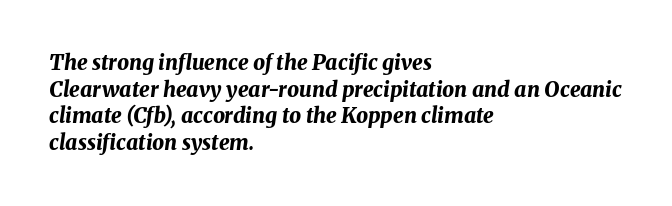
Q: Is the text bold? A: Yes.
Q: Is the text italic (slanted)? A: Yes, it leans right by about 8 degrees.
Q: Is the text underlined? A: No.
Q: How is the paragraph aligned? A: Left-aligned.
Q: Is the spacing between letters normal or unusually wide? A: Normal.
Q: Is the spacing between lines tight, normal or loose? A: Normal.
